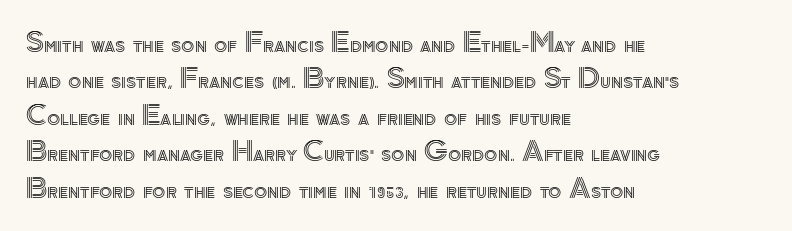
The image shows 27 px text type, upright; set left-aligned, normal line spacing (1.35x), normal letter spacing, not underlined.
